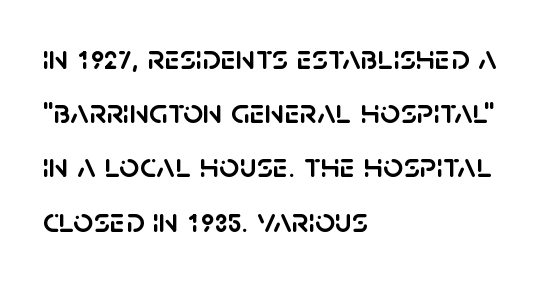
Q: Is the text italic (slanted)? A: No, it is upright.
Q: Is the typeface a serif or a sans-serif typeface? A: Sans-serif.
Q: Is the text underlined? A: No.
Q: How is the paragraph aligned? A: Left-aligned.
Q: Is the spacing between letters normal or unusually wide? A: Normal.
Q: Is the spacing between lines tight, normal or loose? A: Normal.
Q: Width (condensed, normal, or wide)? A: Normal.
Q: Stroke contrast? A: Low.
Q: x-height? A: Large.
Q: Monospaced? A: No.
